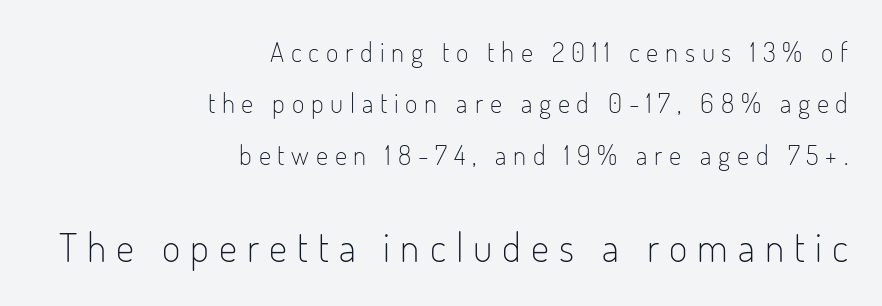
Q: Is the text bold? A: No.
Q: Is the text italic (slanted)? A: No, it is upright.
Q: Is the typeface a serif or a sans-serif typeface? A: Sans-serif.
Q: Is the text underlined? A: No.
Q: How is the paragraph aligned? A: Right-aligned.
Q: Is the spacing between letters normal or unusually wide? A: Unusually wide.
Q: Is the spacing between lines tight, normal or loose? A: Loose.
Q: Which block of text is set in a larger size, the first (top) or the second (bottom)? A: The second (bottom) one.
Q: Width (condensed, normal, or wide)? A: Condensed.
Q: Stroke contrast? A: Low.
Q: x-height? A: Small.
Q: Monospaced? A: No.
